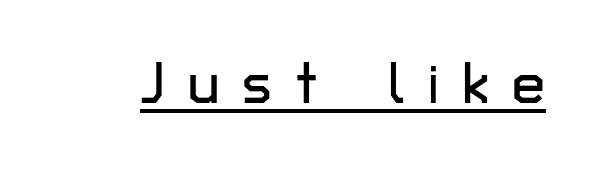
The image shows 59 px sans-serif type, upright; set unusually wide letter spacing (+0.39 em), underlined; low stroke contrast and a medium x-height.
